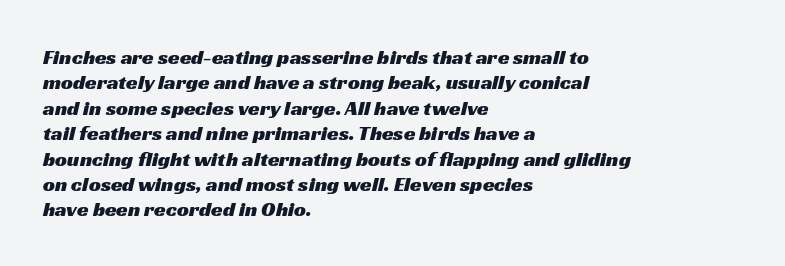
{"underline": "no", "align": "left", "line_spacing_ratio": 1.21, "letter_spacing": "normal", "letter_spacing_em": 0.0, "glyph_px": 21}
